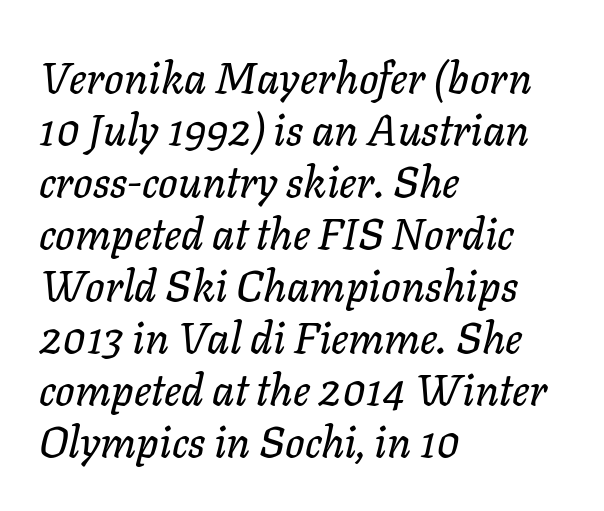
{"italic": "yes", "lean": "right", "slant_degrees": 11, "width": "normal", "stroke_contrast": "low", "x_height": "medium", "monospaced": "no", "underline": "no", "align": "left", "line_spacing_ratio": 1.21, "letter_spacing": "normal", "letter_spacing_em": 0.0, "glyph_px": 43}
